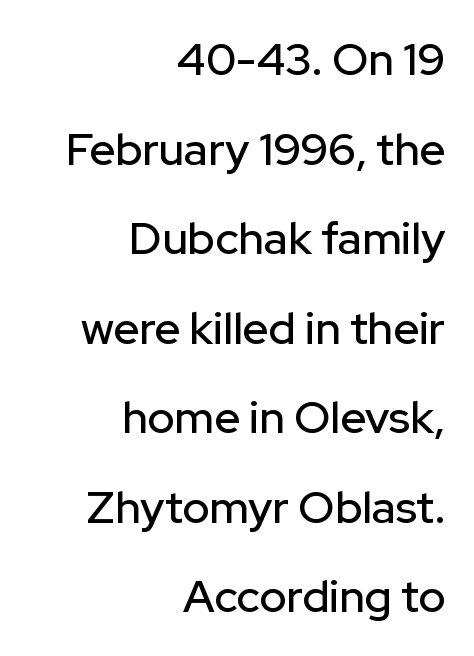
The image shows 45 px sans-serif type, upright; set right-aligned, loose line spacing (1.99x), normal letter spacing, not underlined; low stroke contrast and a medium x-height.
